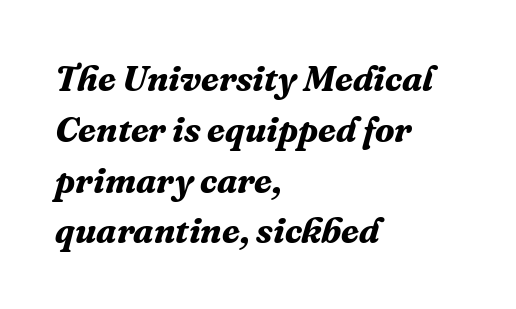
Italic: yes, the glyphs are oblique. One-word summary of the alignment: left. The face used here is rendered with its standard letterfit. Vertically, the passage feels balanced, rows spaced as you'd expect. Each glyph is drawn with heavy, bold strokes.
